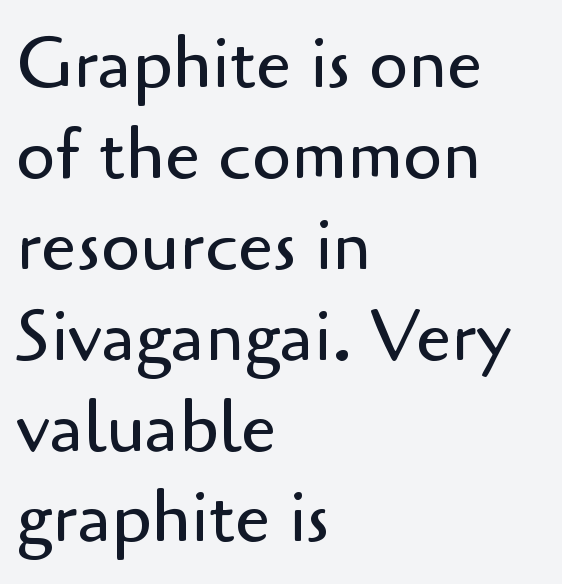
Q: Is the text bold? A: No.
Q: Is the text italic (slanted)? A: No, it is upright.
Q: Is the typeface a serif or a sans-serif typeface? A: Sans-serif.
Q: Is the text underlined? A: No.
Q: How is the paragraph aligned? A: Left-aligned.
Q: Is the spacing between letters normal or unusually wide? A: Normal.
Q: Is the spacing between lines tight, normal or loose? A: Normal.
Q: Width (condensed, normal, or wide)? A: Normal.
Q: Stroke contrast? A: Low.
Q: x-height? A: Small.
Q: Monospaced? A: No.
